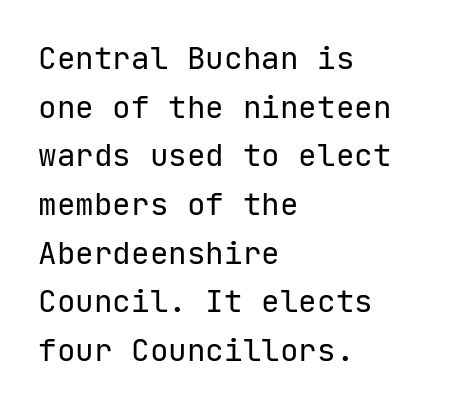
Q: Is the text bold? A: No.
Q: Is the text italic (slanted)? A: No, it is upright.
Q: Is the typeface a serif or a sans-serif typeface? A: Sans-serif.
Q: Is the text underlined? A: No.
Q: How is the paragraph aligned? A: Left-aligned.
Q: Is the spacing between letters normal or unusually wide? A: Normal.
Q: Is the spacing between lines tight, normal or loose? A: Normal.
Q: Width (condensed, normal, or wide)? A: Normal.
Q: Stroke contrast? A: Low.
Q: x-height? A: Medium.
Q: Monospaced? A: Yes.
